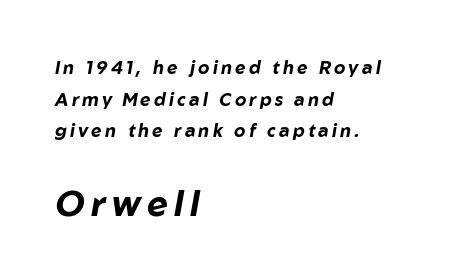
Q: Is the text bold? A: Yes.
Q: Is the text italic (slanted)? A: Yes, it leans right by about 10 degrees.
Q: Is the text underlined? A: No.
Q: How is the paragraph aligned? A: Left-aligned.
Q: Which block of text is set in a larger size, the first (top) or the second (bottom)? A: The second (bottom) one.
Q: Width (condensed, normal, or wide)? A: Normal.
Q: Stroke contrast? A: Low.
Q: x-height? A: Medium.
Q: Monospaced? A: No.
